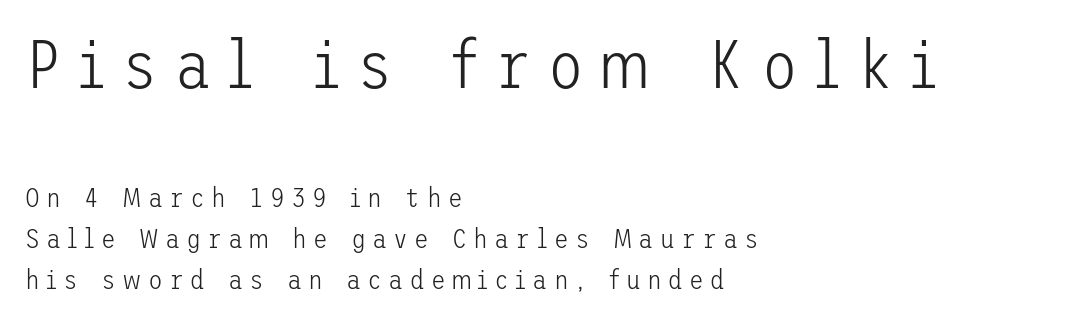
{"serif": "no", "italic": "no", "bold": "no", "weight": "light", "width": "normal", "stroke_contrast": "low", "x_height": "medium", "underline": "no", "align": "left", "line_spacing": "normal", "line_spacing_ratio": 1.51, "letter_spacing": "wide", "letter_spacing_em": 0.23, "larger_block": "first", "size_ratio": 2.52, "glyph_px": 68}
